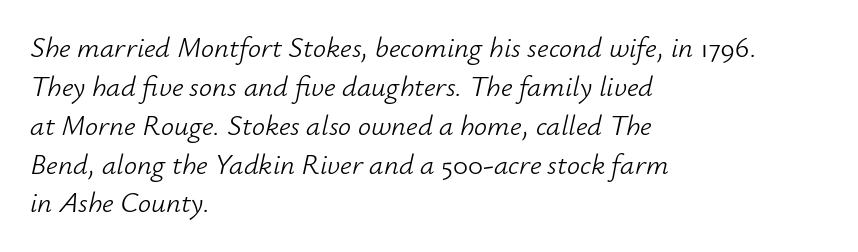
Q: Is the text bold? A: No.
Q: Is the text italic (slanted)? A: Yes, it leans right by about 12 degrees.
Q: Is the text underlined? A: No.
Q: How is the paragraph aligned? A: Left-aligned.
Q: Is the spacing between letters normal or unusually wide? A: Normal.
Q: Is the spacing between lines tight, normal or loose? A: Normal.
Q: Width (condensed, normal, or wide)? A: Normal.
Q: Stroke contrast? A: Low.
Q: x-height? A: Small.
Q: Monospaced? A: No.
